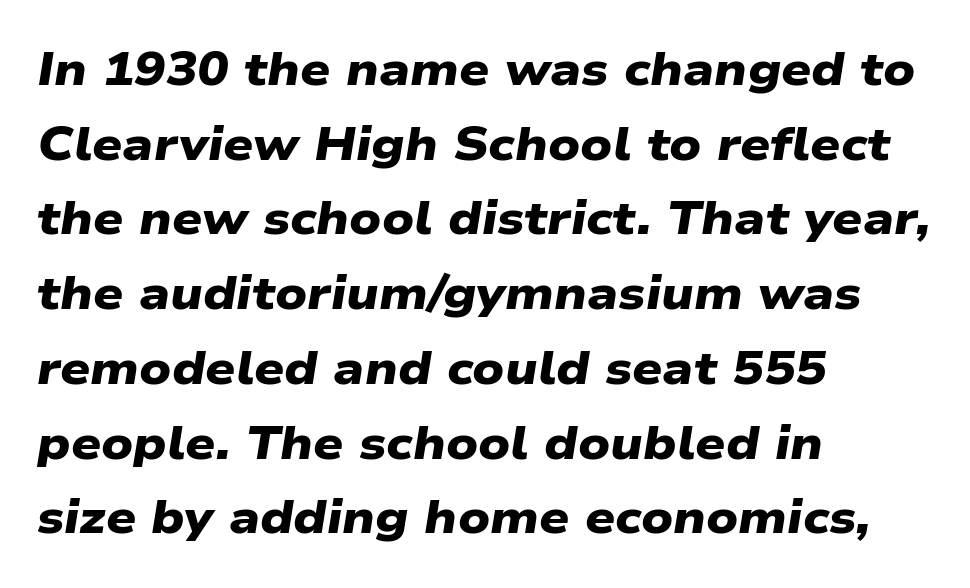
Q: Is the text bold? A: Yes.
Q: Is the typeface a serif or a sans-serif typeface? A: Sans-serif.
Q: Is the text underlined? A: No.
Q: How is the paragraph aligned? A: Left-aligned.
Q: Is the spacing between letters normal or unusually wide? A: Normal.
Q: Is the spacing between lines tight, normal or loose? A: Normal.
Q: Width (condensed, normal, or wide)? A: Wide.
Q: Stroke contrast? A: Low.
Q: x-height? A: Medium.
Q: Monospaced? A: No.
